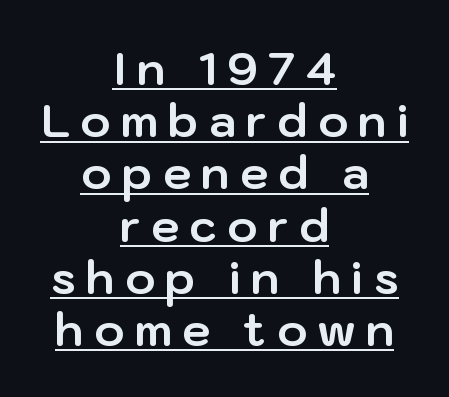
{"serif": "no", "italic": "no", "bold": "yes", "weight": "bold", "width": "normal", "stroke_contrast": "low", "x_height": "medium", "monospaced": "no", "underline": "yes", "align": "center", "line_spacing_ratio": 1.16, "letter_spacing": "wide", "letter_spacing_em": 0.24, "glyph_px": 45}
